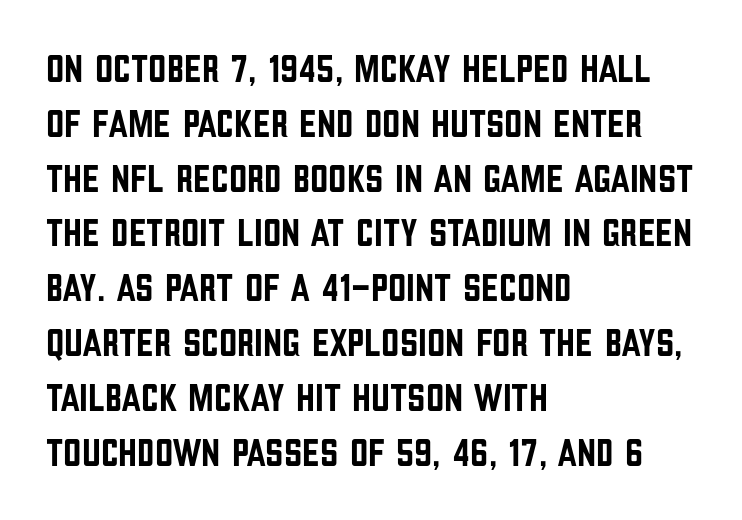
Q: Is the text italic (slanted)? A: No, it is upright.
Q: Is the typeface a serif or a sans-serif typeface? A: Sans-serif.
Q: Is the text underlined? A: No.
Q: How is the paragraph aligned? A: Left-aligned.
Q: Is the spacing between letters normal or unusually wide? A: Normal.
Q: Is the spacing between lines tight, normal or loose? A: Normal.
Q: Width (condensed, normal, or wide)? A: Condensed.
Q: Stroke contrast? A: Low.
Q: x-height? A: Large.
Q: Monospaced? A: No.
